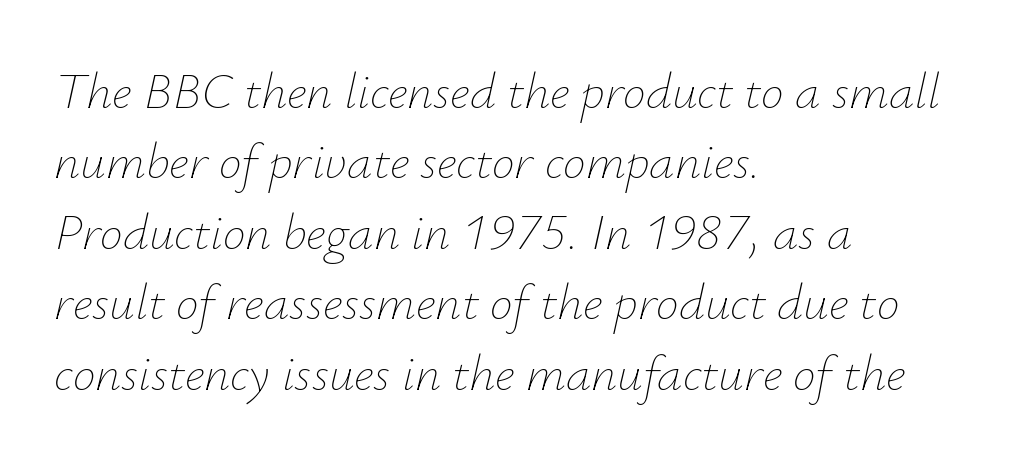
{"italic": "yes", "lean": "right", "slant_degrees": 12, "bold": "no", "weight": "thin", "width": "normal", "stroke_contrast": "low", "x_height": "small", "monospaced": "no", "underline": "no", "align": "left", "line_spacing": "normal", "line_spacing_ratio": 1.38, "letter_spacing": "normal", "letter_spacing_em": 0.0, "glyph_px": 51}
